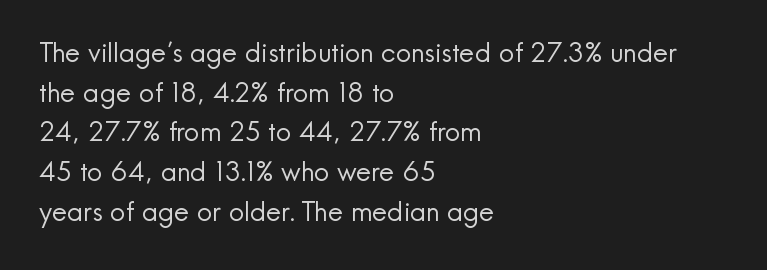
The image shows 27 px text type, upright; set left-aligned, normal line spacing (1.47x), normal letter spacing, not underlined.
